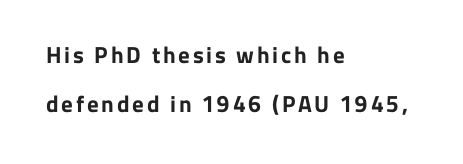
{"italic": "no", "bold": "yes", "underline": "no", "align": "left", "line_spacing": "loose", "line_spacing_ratio": 2.11, "glyph_px": 23}
